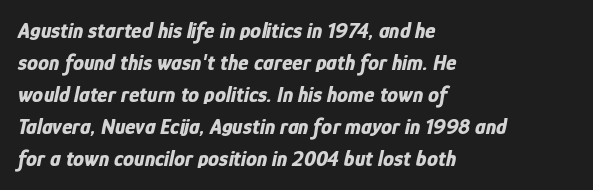
This sample uses an oblique cut, with every glyph tilted off the vertical. Whoever set this chose a conventional vertical rhythm. The passage is arranged the way most books set body copy — flush left. Observe the ordinary spacing: letters are neighbours, not strangers.
